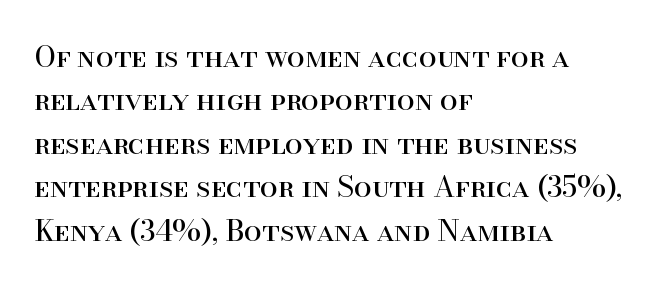
The image shows 29 px regular-weight serif type, upright; set left-aligned, normal line spacing (1.5x), normal letter spacing, not underlined; high stroke contrast and a small x-height.
